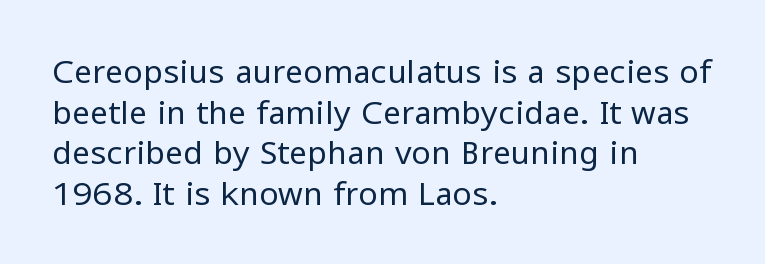
The image shows 32 px regular-weight sans-serif type, upright; set left-aligned, normal line spacing (1.27x), normal letter spacing, not underlined; low stroke contrast and a medium x-height.
